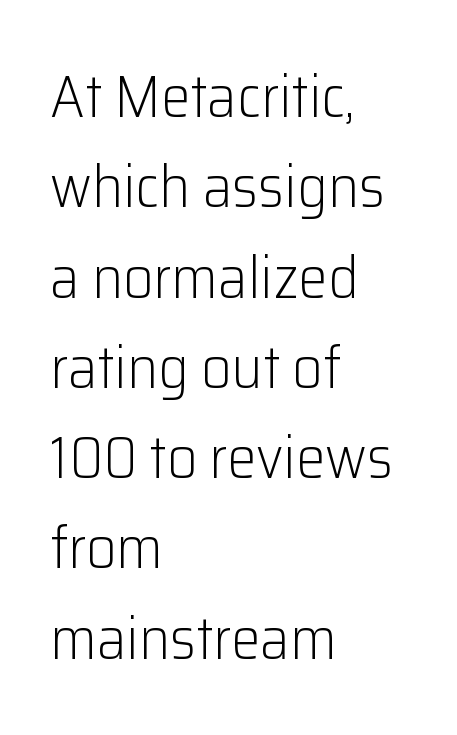
Is this a fixed-width face? No — the glyphs have proportional, varying widths. Lines of text with bare space underneath. Observe the ordinary spacing: letters are neighbours, not strangers. If you measured baseline to baseline, you'd find a middling distance.
